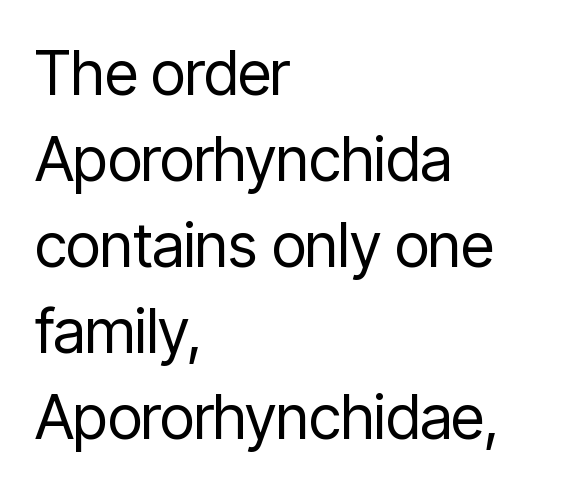
Check the space under the baseline: it is left empty. The face looks like a standard text weight, possibly lighter. Layout note: lines flush left. You could call the tracking neutral — neither tight nor loose. Leading matches the norm, producing a regular column. The characters display no serif detailing; their extremities are plain.
